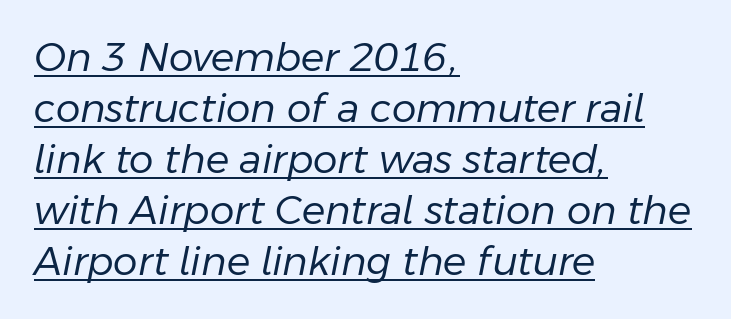
The image shows 39 px regular-weight type, italic (leaning right); set left-aligned, normal line spacing (1.31x), normal letter spacing, underlined; low stroke contrast and a medium x-height.
